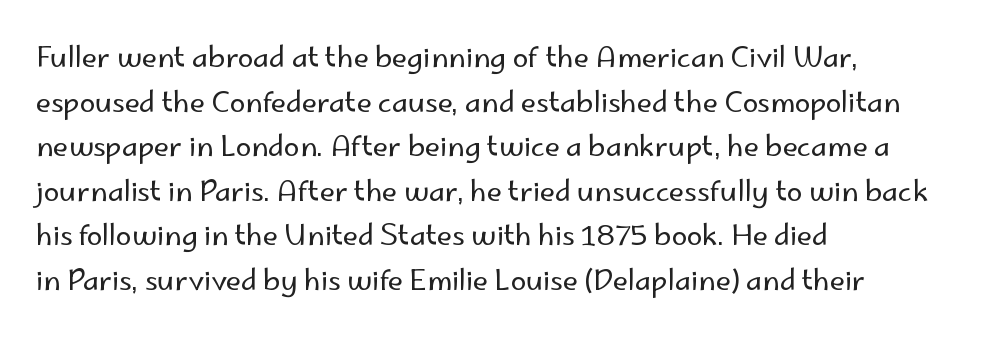
{"serif": "no", "italic": "no", "bold": "no", "weight": "regular", "width": "normal", "stroke_contrast": "low", "x_height": "small", "monospaced": "no", "underline": "no", "align": "left", "line_spacing": "normal", "line_spacing_ratio": 1.59, "letter_spacing": "normal", "letter_spacing_em": 0.0, "glyph_px": 28}
